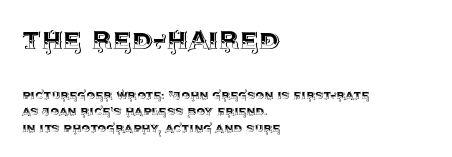
Q: Is the text italic (slanted)? A: No, it is upright.
Q: Is the text underlined? A: No.
Q: How is the paragraph aligned? A: Left-aligned.
Q: Is the spacing between letters normal or unusually wide? A: Normal.
Q: Which block of text is set in a larger size, the first (top) or the second (bottom)? A: The first (top) one.
Q: Width (condensed, normal, or wide)? A: Normal.
Q: x-height? A: Large.
Q: Monospaced? A: No.
